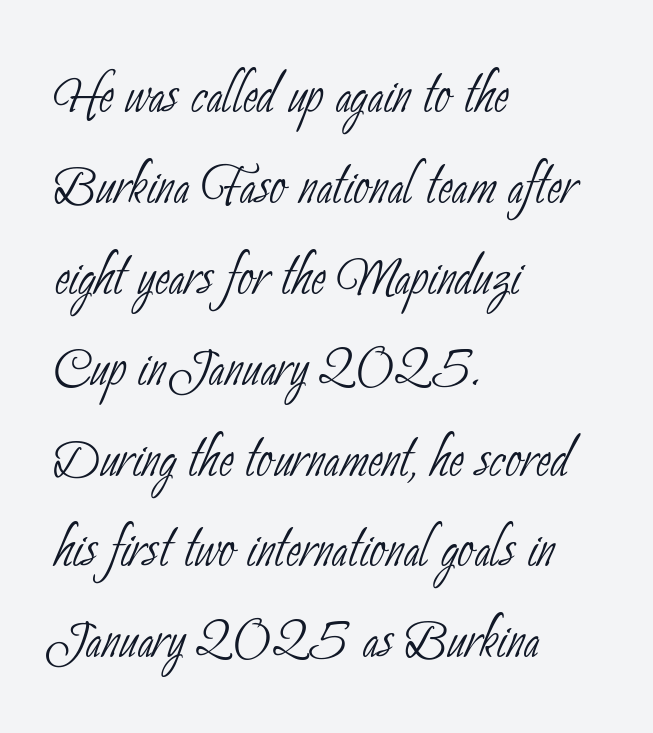
{"serif": "no", "bold": "no", "weight": "thin", "width": "condensed", "stroke_contrast": "low", "x_height": "small", "monospaced": "no", "underline": "no", "align": "left", "line_spacing": "normal", "line_spacing_ratio": 1.28, "letter_spacing": "normal", "letter_spacing_em": 0.0, "glyph_px": 71}
